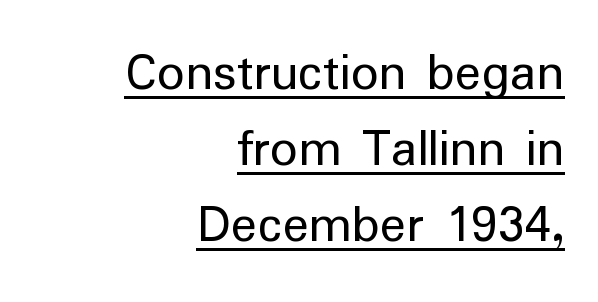
Caption: multi-line text, flush right, ragged left. The type is set solid horizontally, with unmodified tracking. Characters remain perfectly vertical along every line. The passage shown is not bold in any degree.
